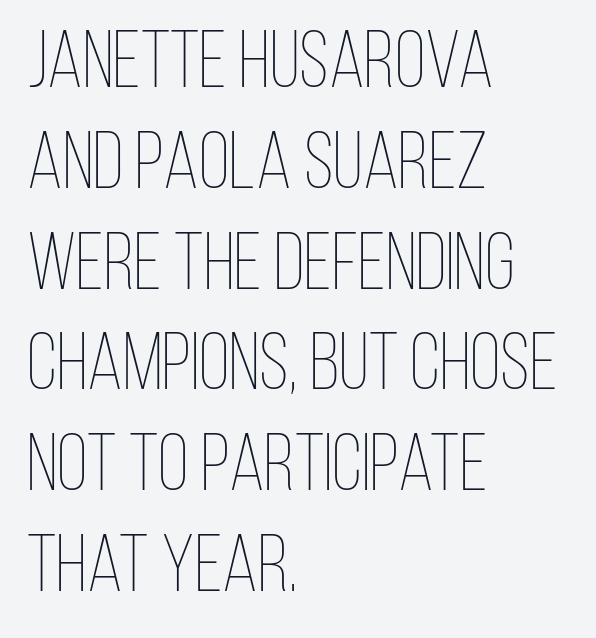
{"italic": "no", "bold": "no", "weight": "thin", "width": "condensed", "stroke_contrast": "low", "x_height": "large", "monospaced": "no", "underline": "no", "align": "left", "line_spacing": "normal", "line_spacing_ratio": 1.26, "letter_spacing": "normal", "letter_spacing_em": 0.0, "glyph_px": 80}
